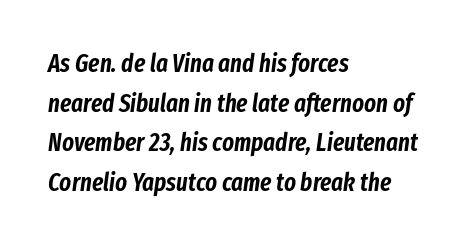
The image shows 25 px text type, italic (leaning right); set left-aligned, normal line spacing (1.59x), normal letter spacing, not underlined.
